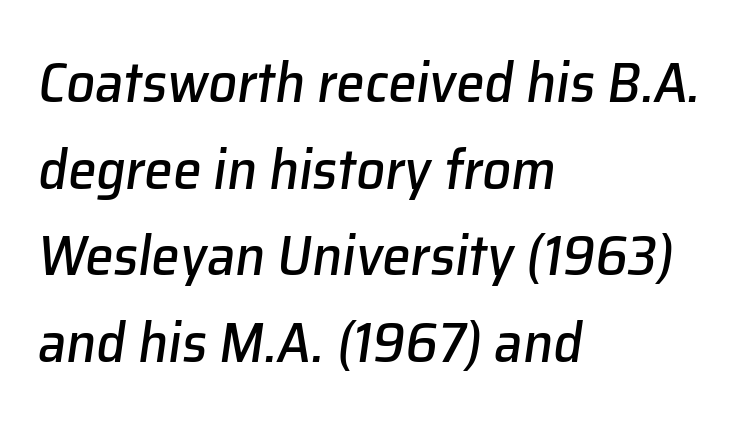
The image shows 57 px text type, italic (leaning right); set left-aligned, normal line spacing (1.52x), normal letter spacing, not underlined; low stroke contrast and a medium x-height.
